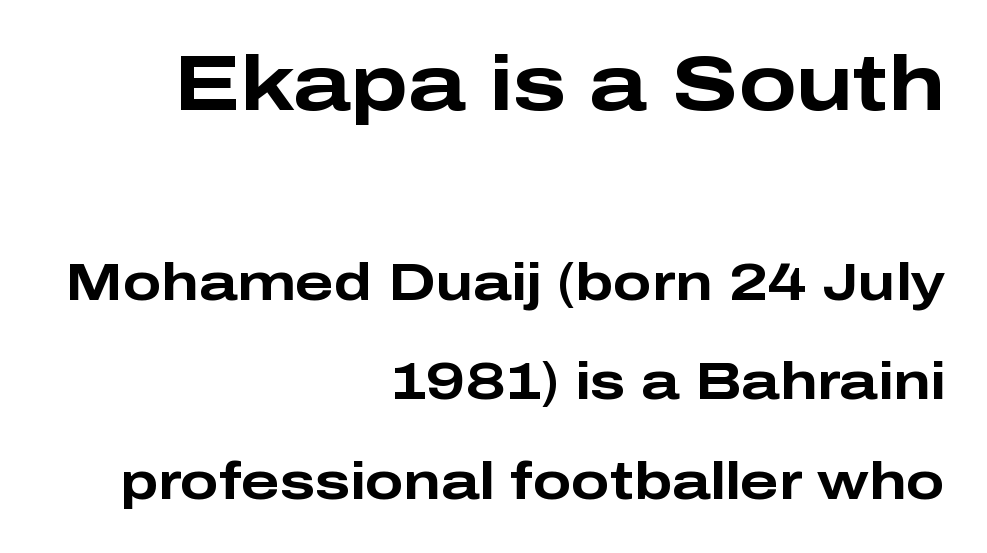
{"serif": "no", "italic": "no", "bold": "yes", "weight": "bold", "width": "wide", "stroke_contrast": "low", "x_height": "medium", "monospaced": "no", "underline": "no", "align": "right", "line_spacing": "loose", "line_spacing_ratio": 1.96, "letter_spacing": "normal", "letter_spacing_em": 0.0, "larger_block": "first", "size_ratio": 1.51, "glyph_px": 77}
